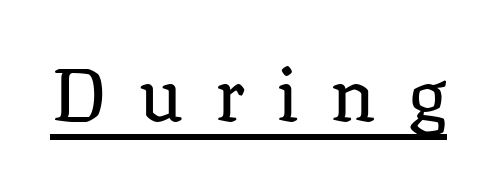
Compared with undecorated copy, this sample adds a rule below the words. Students, note that the glyphs here are deliberately spaced far apart. The letters advance in unequal steps, a hallmark of proportional type. Note: serifs present on the glyphs. The strokes are not fattened; the text isn't bold. Do the letters lean? They stand straight.
